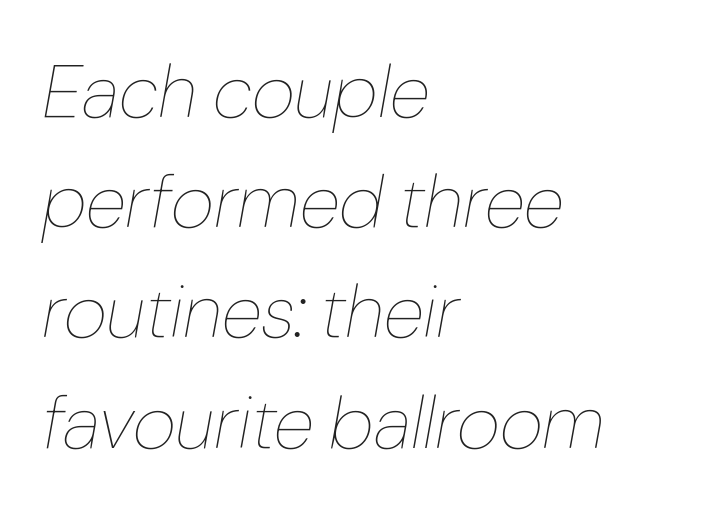
{"italic": "yes", "lean": "right", "slant_degrees": 10, "bold": "no", "weight": "thin", "width": "normal", "stroke_contrast": "low", "x_height": "medium", "monospaced": "no", "underline": "no", "align": "left", "line_spacing": "normal", "line_spacing_ratio": 1.47, "letter_spacing": "normal", "letter_spacing_em": 0.0, "glyph_px": 75}
